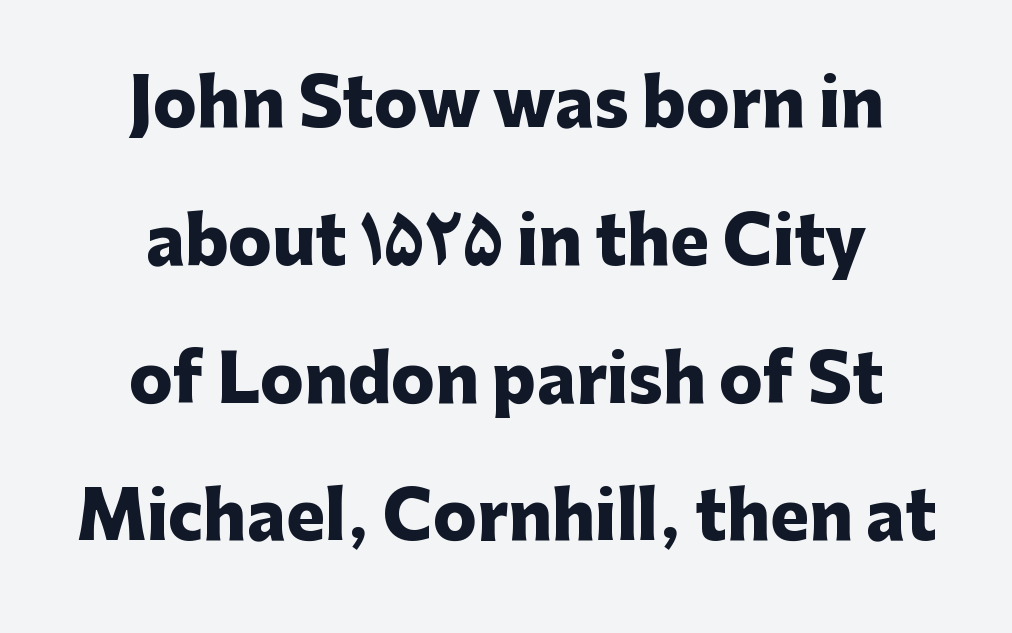
Q: Is the text bold? A: Yes.
Q: Is the text italic (slanted)? A: No, it is upright.
Q: Is the typeface a serif or a sans-serif typeface? A: Sans-serif.
Q: Is the text underlined? A: No.
Q: How is the paragraph aligned? A: Centered.
Q: Is the spacing between letters normal or unusually wide? A: Normal.
Q: Is the spacing between lines tight, normal or loose? A: Loose.
Q: Width (condensed, normal, or wide)? A: Normal.
Q: Stroke contrast? A: Low.
Q: x-height? A: Medium.
Q: Monospaced? A: No.
